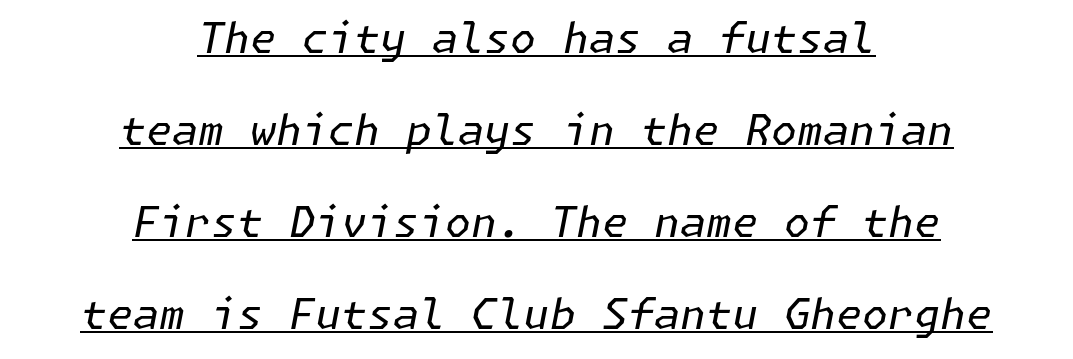
{"italic": "yes", "lean": "right", "slant_degrees": 11, "bold": "no", "weight": "regular", "width": "normal", "stroke_contrast": "low", "x_height": "medium", "underline": "yes", "align": "center", "line_spacing": "loose", "line_spacing_ratio": 2.19, "letter_spacing": "normal", "letter_spacing_em": 0.0, "glyph_px": 42}
